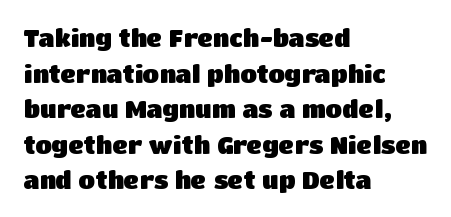
{"italic": "no", "bold": "yes", "underline": "no", "align": "left", "line_spacing": "normal", "line_spacing_ratio": 1.48, "letter_spacing": "normal", "letter_spacing_em": 0.0, "glyph_px": 24}
